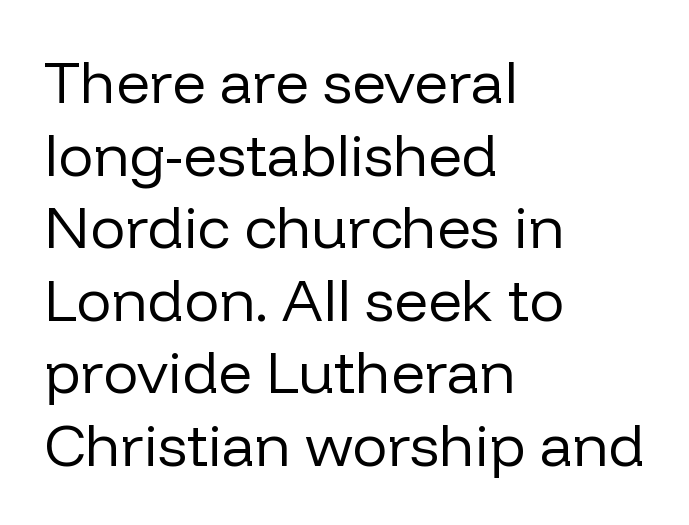
Q: Is the text bold? A: No.
Q: Is the text italic (slanted)? A: No, it is upright.
Q: Is the typeface a serif or a sans-serif typeface? A: Sans-serif.
Q: Is the text underlined? A: No.
Q: How is the paragraph aligned? A: Left-aligned.
Q: Is the spacing between letters normal or unusually wide? A: Normal.
Q: Width (condensed, normal, or wide)? A: Normal.
Q: Stroke contrast? A: Low.
Q: x-height? A: Medium.
Q: Monospaced? A: No.
